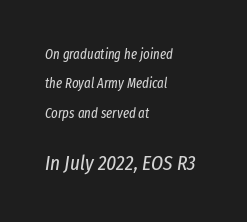
{"italic": "yes", "lean": "right", "slant_degrees": 8, "bold": "no", "underline": "no", "align": "left", "line_spacing": "loose", "line_spacing_ratio": 2.1, "letter_spacing": "normal", "letter_spacing_em": 0.0, "larger_block": "second", "size_ratio": 1.5, "glyph_px": 21}
